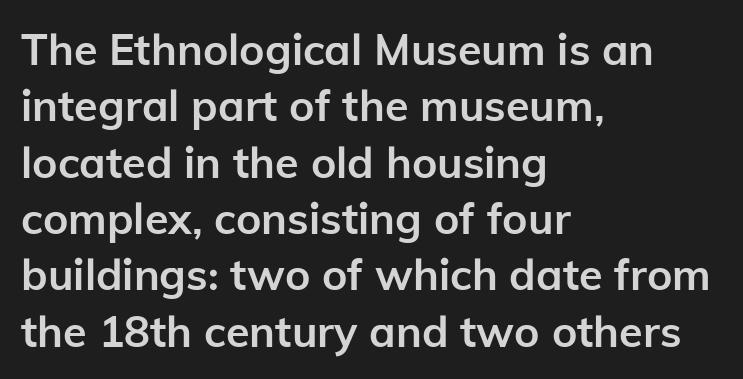
{"serif": "no", "italic": "no", "bold": "yes", "weight": "semibold", "width": "normal", "stroke_contrast": "low", "x_height": "medium", "monospaced": "no", "underline": "no", "align": "left", "line_spacing": "normal", "line_spacing_ratio": 1.31, "letter_spacing": "normal", "letter_spacing_em": 0.0, "glyph_px": 43}
